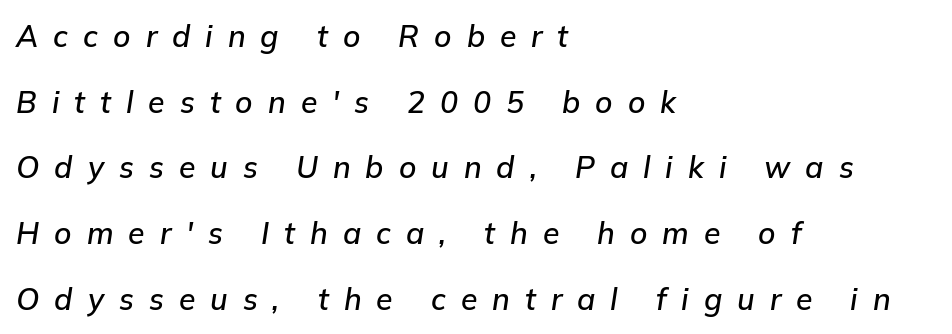
Q: Is the text italic (slanted)? A: Yes, it leans right by about 9 degrees.
Q: Is the text underlined? A: No.
Q: How is the paragraph aligned? A: Left-aligned.
Q: Is the spacing between letters normal or unusually wide? A: Unusually wide.
Q: Is the spacing between lines tight, normal or loose? A: Loose.
Q: Width (condensed, normal, or wide)? A: Normal.
Q: Stroke contrast? A: Low.
Q: x-height? A: Medium.
Q: Monospaced? A: No.
